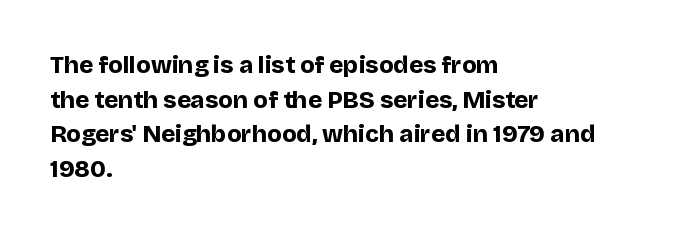
The image shows 24 px bold type, upright; set left-aligned, normal line spacing (1.44x), normal letter spacing, not underlined.
